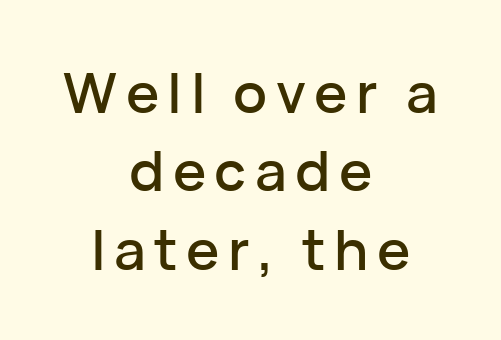
The image shows 56 px sans-serif type, upright; set centered, normal line spacing (1.4x), not underlined; low stroke contrast and a medium x-height.
